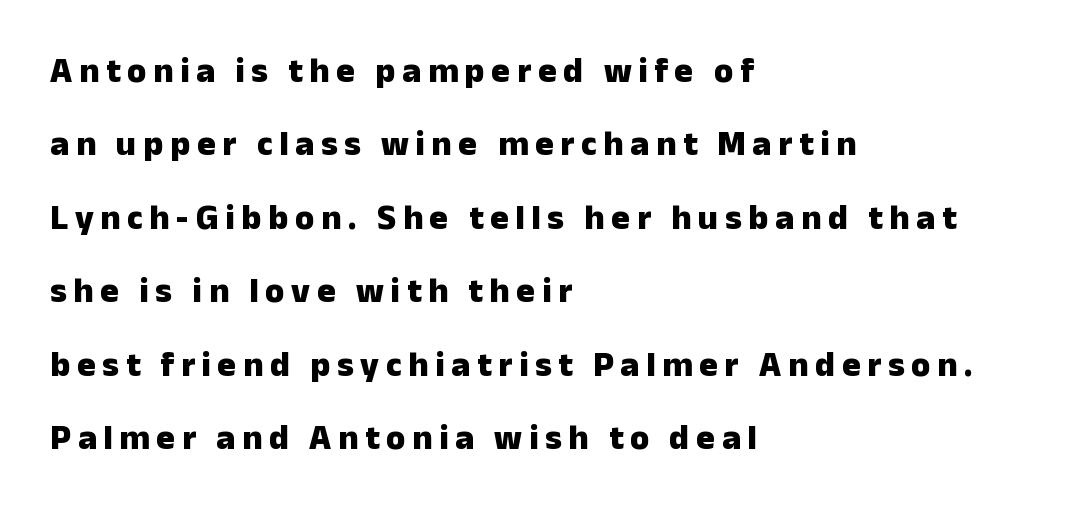
Q: Is the text bold? A: Yes.
Q: Is the text italic (slanted)? A: No, it is upright.
Q: Is the typeface a serif or a sans-serif typeface? A: Sans-serif.
Q: Is the text underlined? A: No.
Q: How is the paragraph aligned? A: Left-aligned.
Q: Is the spacing between lines tight, normal or loose? A: Loose.
Q: Width (condensed, normal, or wide)? A: Normal.
Q: Stroke contrast? A: Low.
Q: x-height? A: Medium.
Q: Monospaced? A: No.
